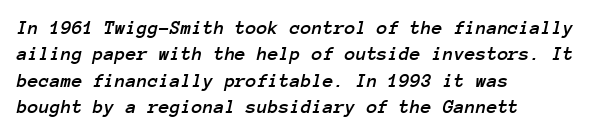
Q: Is the text italic (slanted)? A: Yes, it leans right by about 12 degrees.
Q: Is the text underlined? A: No.
Q: How is the paragraph aligned? A: Left-aligned.
Q: Is the spacing between letters normal or unusually wide? A: Normal.
Q: Is the spacing between lines tight, normal or loose? A: Normal.
